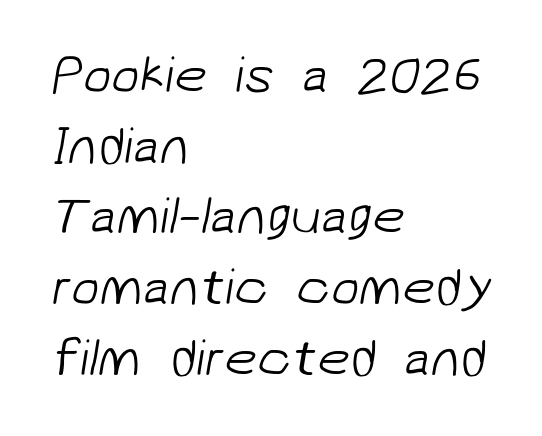
Q: Is the text bold? A: No.
Q: Is the typeface a serif or a sans-serif typeface? A: Sans-serif.
Q: Is the text underlined? A: No.
Q: How is the paragraph aligned? A: Left-aligned.
Q: Is the spacing between letters normal or unusually wide? A: Normal.
Q: Is the spacing between lines tight, normal or loose? A: Normal.
Q: Width (condensed, normal, or wide)? A: Normal.
Q: Stroke contrast? A: Low.
Q: x-height? A: Medium.
Q: Monospaced? A: No.
